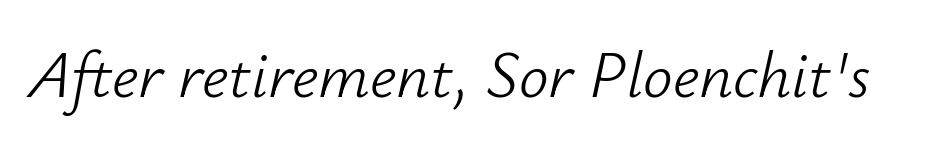
Q: Is the text bold? A: No.
Q: Is the text italic (slanted)? A: Yes, it leans right by about 12 degrees.
Q: Is the text underlined? A: No.
Q: Is the spacing between letters normal or unusually wide? A: Normal.
Q: Width (condensed, normal, or wide)? A: Normal.
Q: Stroke contrast? A: Low.
Q: x-height? A: Small.
Q: Monospaced? A: No.
